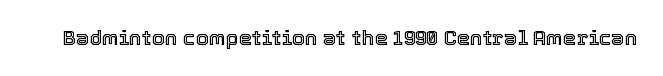
The image shows 21 px text type, upright; set normal letter spacing, not underlined.
